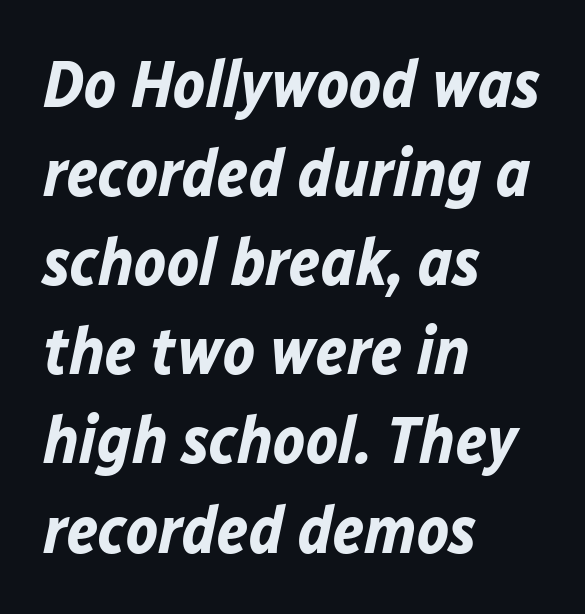
The space directly below the letters is spotless. Casual observation: everything's shoved over to the left. The type is set solid horizontally, with unmodified tracking. Heavy, bold letterforms. Is this a fixed-width face? No — the glyphs have proportional, varying widths. A typesetter would call this leading conventional body-copy spacing.
